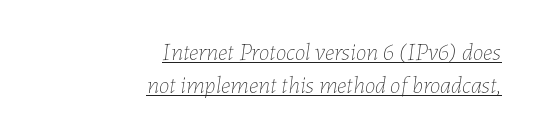
The text carries the slant typical of an italic or oblique font. Successive baselines arrive at the customary interval. The passage shown has conventional tracking throughout. Letters have the restrained weight of plain body copy at most. The rendered words wear a rule along their underside. If you drew a ruler down the right edge, every line would touch it.
